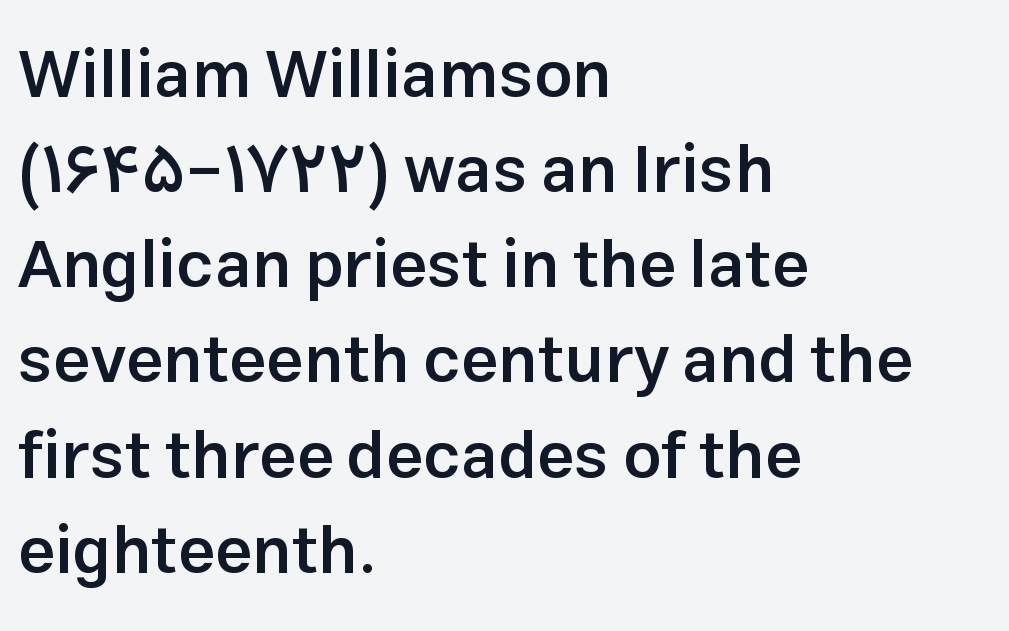
Q: Is the text bold? A: Semi-bold.
Q: Is the text italic (slanted)? A: No, it is upright.
Q: Is the typeface a serif or a sans-serif typeface? A: Sans-serif.
Q: Is the text underlined? A: No.
Q: How is the paragraph aligned? A: Left-aligned.
Q: Is the spacing between letters normal or unusually wide? A: Normal.
Q: Is the spacing between lines tight, normal or loose? A: Normal.
Q: Width (condensed, normal, or wide)? A: Normal.
Q: Stroke contrast? A: Low.
Q: x-height? A: Medium.
Q: Monospaced? A: No.
